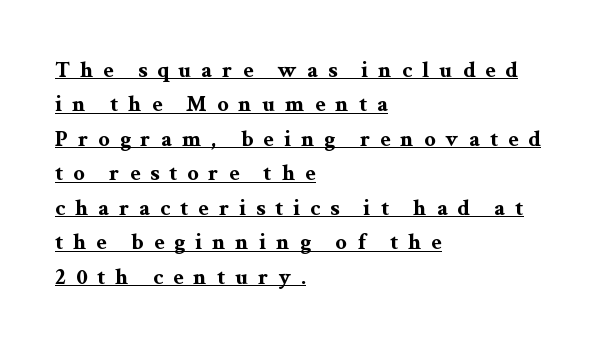
Q: Is the text bold? A: Yes.
Q: Is the text italic (slanted)? A: No, it is upright.
Q: Is the text underlined? A: Yes.
Q: How is the paragraph aligned? A: Left-aligned.
Q: Is the spacing between letters normal or unusually wide? A: Unusually wide.
Q: Is the spacing between lines tight, normal or loose? A: Normal.
